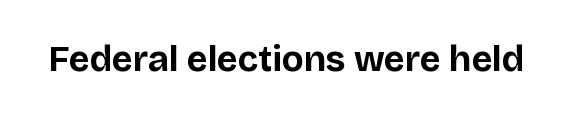
{"serif": "no", "italic": "no", "bold": "yes", "weight": "bold", "width": "normal", "stroke_contrast": "low", "x_height": "large", "monospaced": "no", "underline": "no", "letter_spacing": "normal", "letter_spacing_em": 0.0, "glyph_px": 36}
